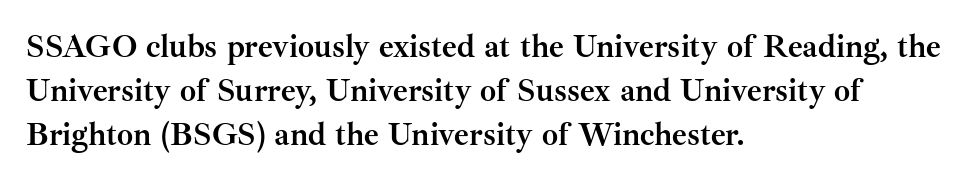
{"serif": "yes", "italic": "no", "bold": "yes", "weight": "semibold", "width": "normal", "stroke_contrast": "medium", "x_height": "small", "monospaced": "no", "underline": "no", "align": "left", "line_spacing": "normal", "line_spacing_ratio": 1.37, "letter_spacing": "normal", "letter_spacing_em": 0.0, "glyph_px": 32}
